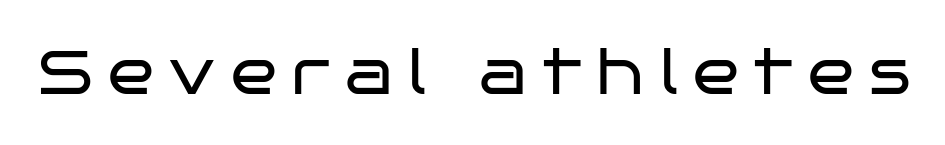
{"serif": "no", "italic": "no", "bold": "no", "weight": "regular", "width": "wide", "stroke_contrast": "low", "x_height": "large", "monospaced": "no", "underline": "no", "letter_spacing": "wide", "letter_spacing_em": 0.26, "glyph_px": 61}
